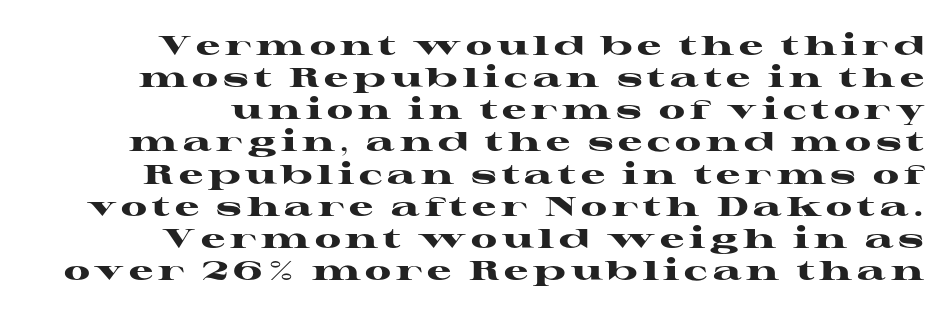
The image shows 27 px bold type, upright; set right-aligned, line spacing 1.19x, not underlined.
